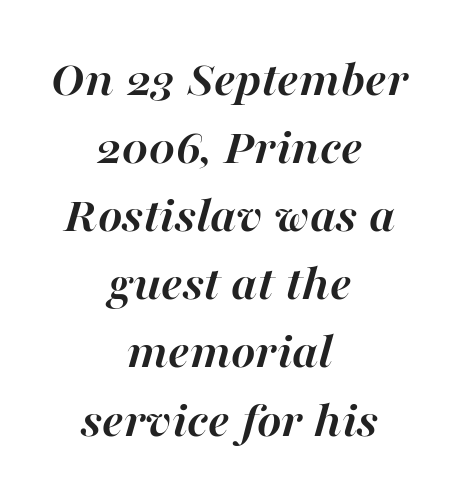
The image shows 52 px semibold type, italic (leaning right); set centered, normal line spacing (1.31x), normal letter spacing, not underlined; high stroke contrast and a medium x-height.
